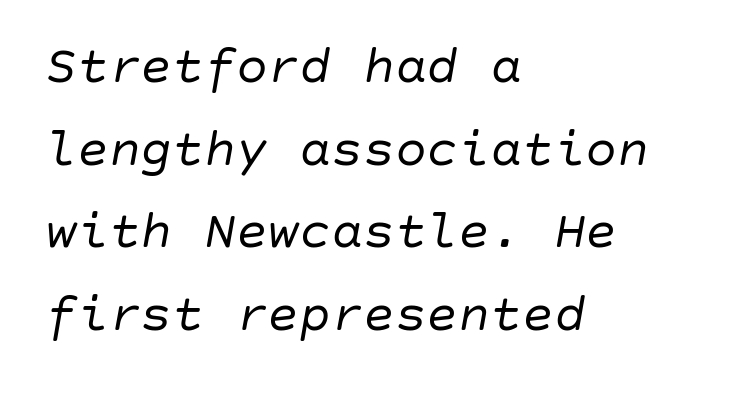
The weight would be labelled regular, book, light, or lighter still. In terms of letterspacing, this is plain default setting. The passage shown stacks its lines at a standard gap. Only glyphs here, with clear space below each row. The paragraph has a hard left edge and a soft right edge.
